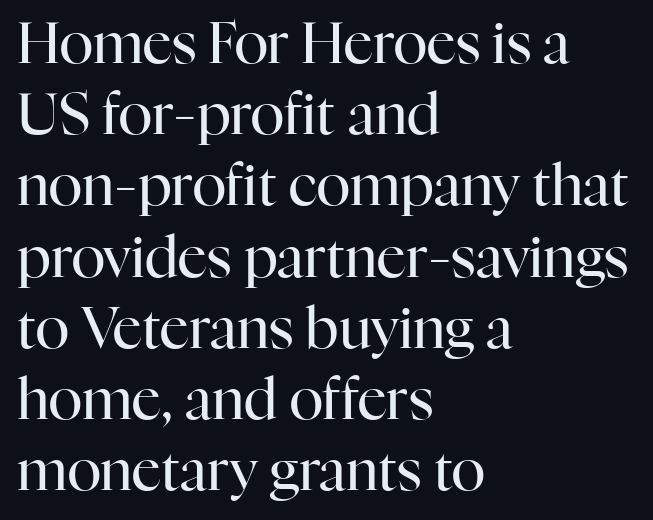
Decoration check: the copy has no underline. How are the letters spaced? Ordinarily, with no added tracking. In terms of leading, this rendering sits right in the middle. Where is the straight margin? On the left. Posture: upright roman.
